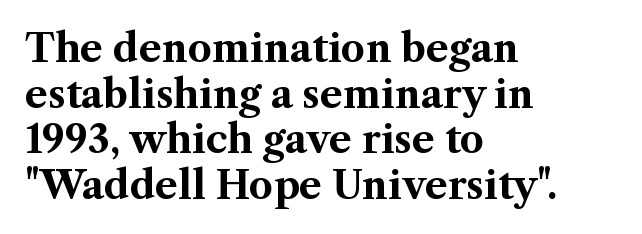
Q: Is the text bold? A: Yes.
Q: Is the text italic (slanted)? A: No, it is upright.
Q: Is the typeface a serif or a sans-serif typeface? A: Serif.
Q: Is the text underlined? A: No.
Q: How is the paragraph aligned? A: Left-aligned.
Q: Is the spacing between letters normal or unusually wide? A: Normal.
Q: Width (condensed, normal, or wide)? A: Normal.
Q: Stroke contrast? A: Medium.
Q: x-height? A: Medium.
Q: Monospaced? A: No.
